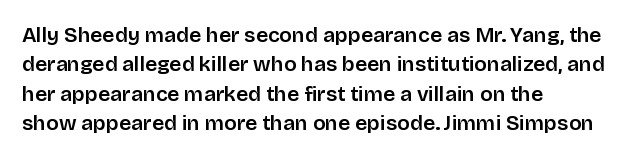
The image shows 21 px text type, upright; set left-aligned, normal line spacing (1.4x), normal letter spacing, not underlined.
